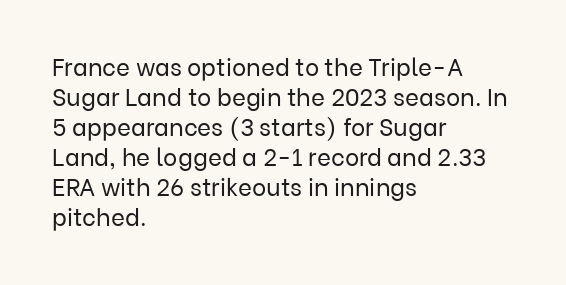
The image shows 24 px text type, upright; set left-aligned, normal line spacing (1.25x), normal letter spacing, not underlined.
